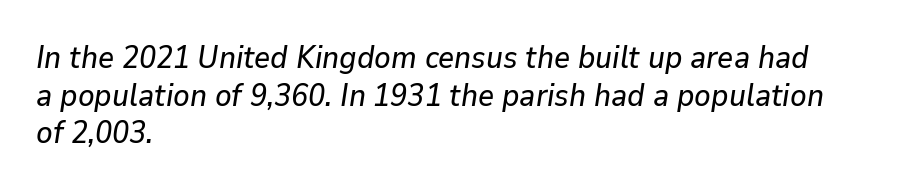
{"italic": "yes", "lean": "right", "slant_degrees": 9, "width": "normal", "stroke_contrast": "low", "x_height": "medium", "monospaced": "no", "underline": "no", "align": "left", "line_spacing_ratio": 1.21, "letter_spacing": "normal", "letter_spacing_em": 0.0, "glyph_px": 31}
